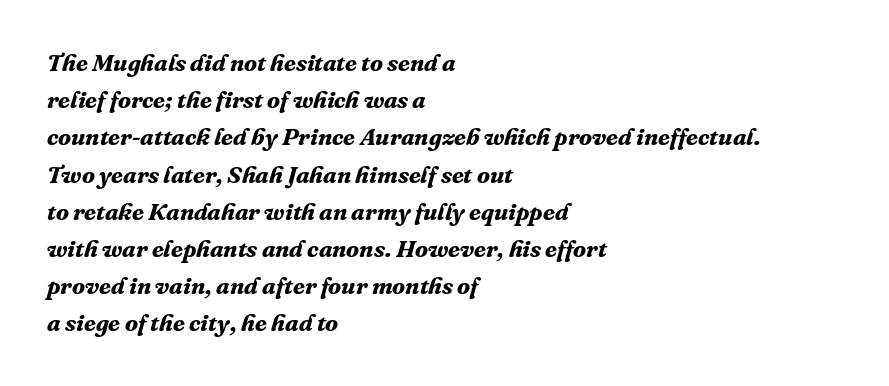
Between one letter and the next there's only the usual sliver of space. The block of text has a typical density, with ordinary space between rows. This sample is left-justified, so line endings fall wherever the words run out. Beneath every word, the page is bare. A typesetter would mark this as italic.
